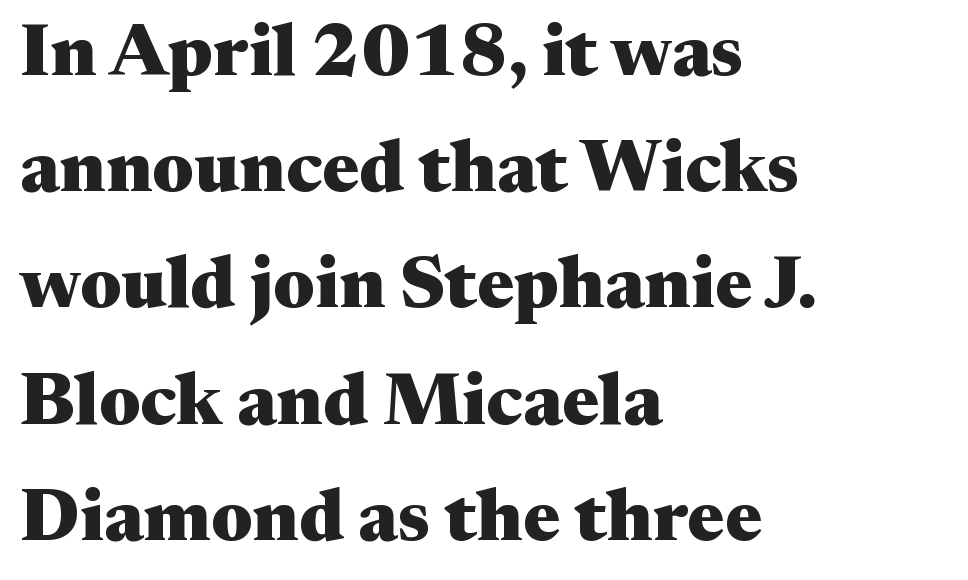
Do the characters align in a grid? No, the font is proportional. Compared with an ordinary text face, these strokes are far heavier — a full bold. A classic flush-left, rag-right setting is used for this passage. The font family rendered here belongs to the serif group. In terms of leading, this rendering sits right in the middle. Just letters on the line, the space beneath them empty.
